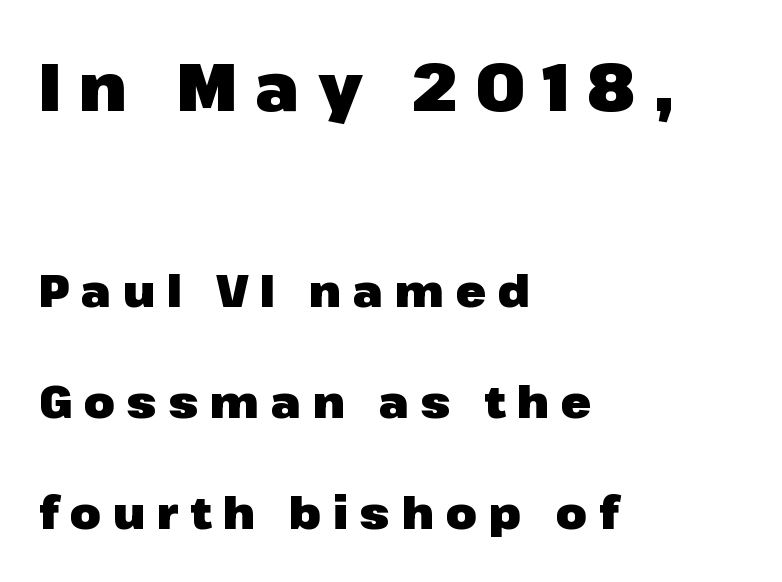
{"serif": "no", "italic": "no", "bold": "yes", "weight": "heavy", "width": "normal", "stroke_contrast": "low", "x_height": "medium", "monospaced": "no", "underline": "no", "align": "left", "line_spacing": "loose", "line_spacing_ratio": 2.47, "letter_spacing": "wide", "letter_spacing_em": 0.26, "larger_block": "first", "size_ratio": 1.49, "glyph_px": 67}
